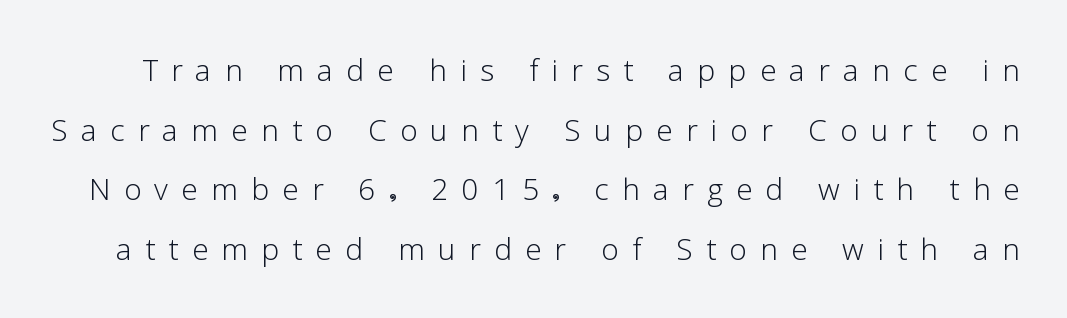
The image shows 40 px light sans-serif type, upright; set normal line spacing (1.49x), unusually wide letter spacing (+0.33 em), not underlined; low stroke contrast and a medium x-height.
